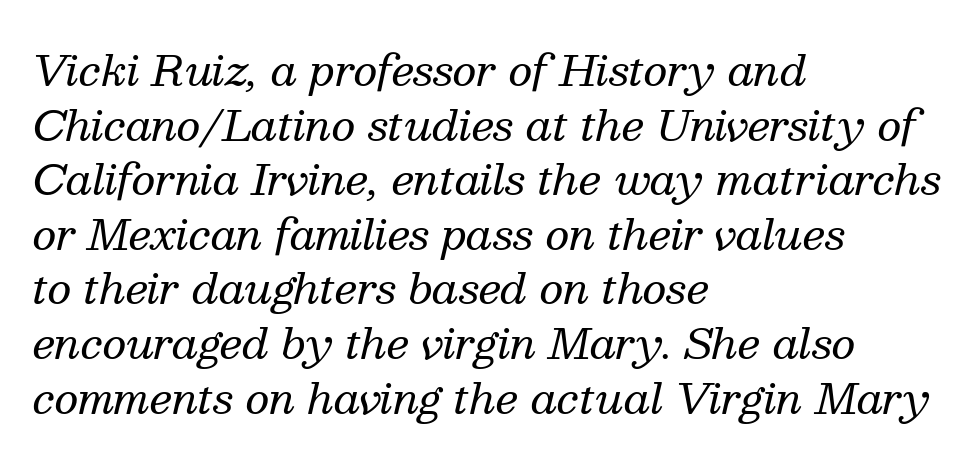
{"serif": "yes", "italic": "yes", "lean": "right", "slant_degrees": 13, "bold": "no", "weight": "regular", "width": "normal", "stroke_contrast": "medium", "x_height": "medium", "monospaced": "no", "underline": "no", "align": "left", "line_spacing": "normal", "line_spacing_ratio": 1.3, "letter_spacing": "normal", "letter_spacing_em": 0.0, "glyph_px": 42}
